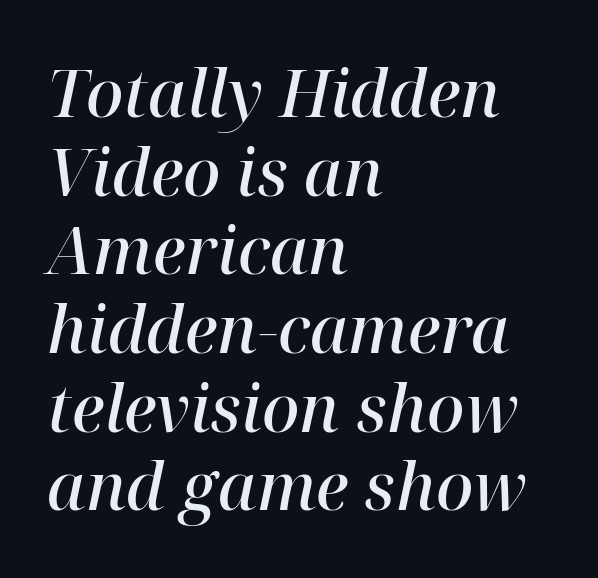
The image shows 65 px semibold serif type, italic (leaning right); set left-aligned, line spacing 1.21x, normal letter spacing, not underlined; high stroke contrast and a medium x-height.
